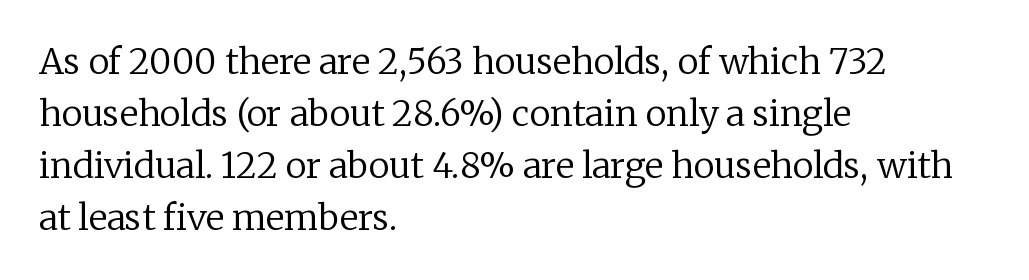
{"serif": "yes", "italic": "no", "bold": "no", "weight": "regular", "width": "normal", "stroke_contrast": "low", "x_height": "medium", "monospaced": "no", "underline": "no", "align": "left", "line_spacing": "normal", "line_spacing_ratio": 1.49, "letter_spacing": "normal", "letter_spacing_em": 0.0, "glyph_px": 35}
